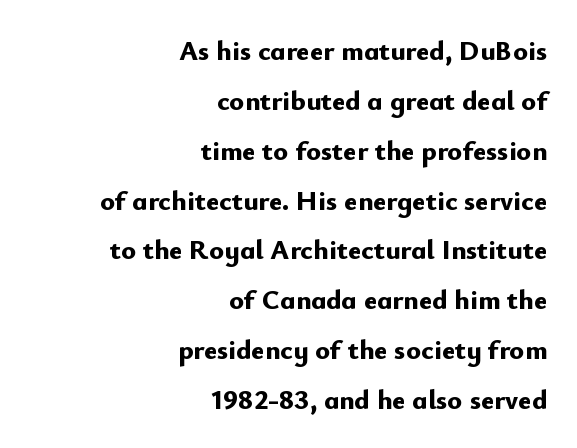
The image shows 28 px bold sans-serif type, upright; set right-aligned, line spacing 1.78x, normal letter spacing, not underlined; low stroke contrast and a small x-height.
